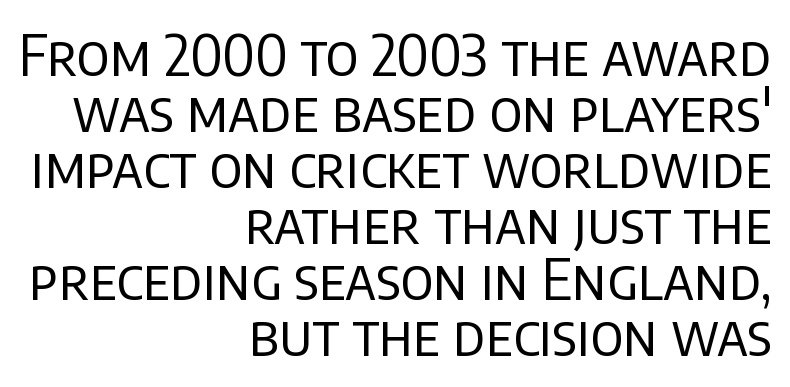
The image shows 56 px regular-weight sans-serif type, upright; set right-aligned, tight line spacing (1.0x), normal letter spacing, not underlined; low stroke contrast and a large x-height.
